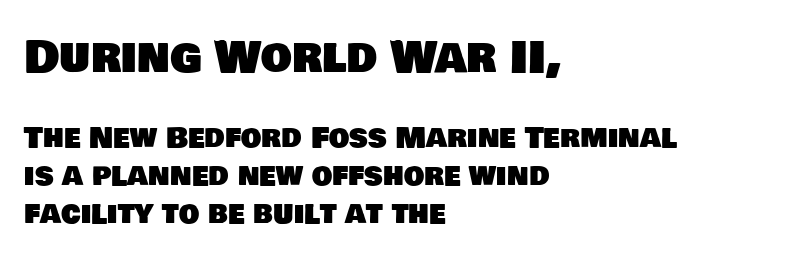
The image shows 44 px sans-serif type; set left-aligned, normal line spacing (1.3x), normal letter spacing, not underlined; the first (top) block is 1.52x larger; low stroke contrast and a large x-height.
